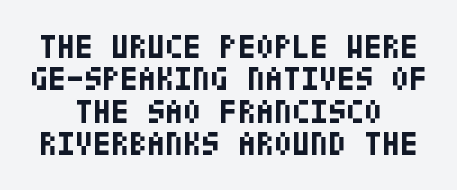
Q: Is the text bold? A: Yes.
Q: Is the text italic (slanted)? A: No, it is upright.
Q: Is the typeface a serif or a sans-serif typeface? A: Sans-serif.
Q: Is the text underlined? A: No.
Q: How is the paragraph aligned? A: Centered.
Q: Is the spacing between letters normal or unusually wide? A: Normal.
Q: Is the spacing between lines tight, normal or loose? A: Tight.
Q: Width (condensed, normal, or wide)? A: Condensed.
Q: Stroke contrast? A: Low.
Q: x-height? A: Large.
